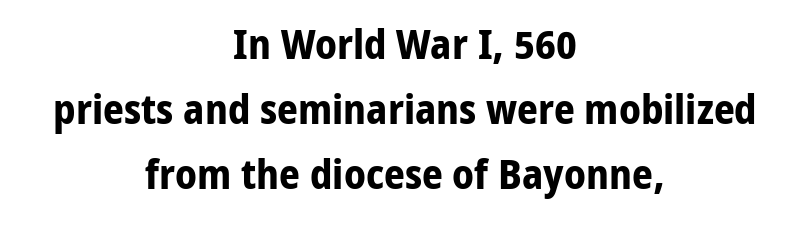
The passage is arranged like a title page — every line centered. Heavy, bold letterforms. Words float on clear page, feet unadorned. Serifs: no, the terminals of the letterforms are clean. Notice how the stems are strictly vertical — no italics here. Line spacing here is normal.
